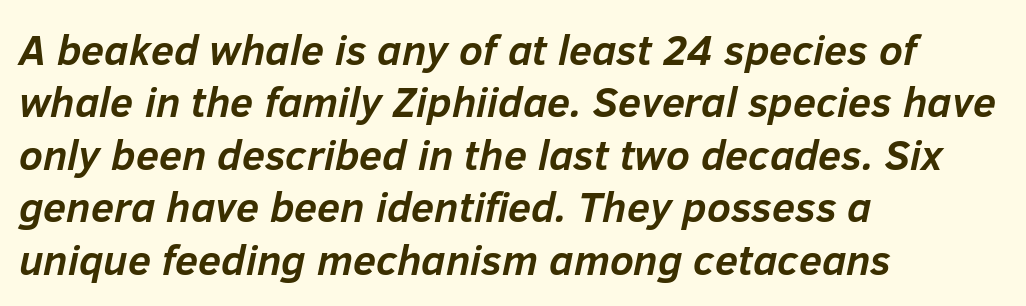
Layout note: lines flush left. Yep, that's italic — everything's leaning. A typesetter would call this proportional, since set widths differ per character. Check under the words: just untouched page. There is no visible air inserted between adjacent glyphs. A dark, heavy texture on the line: the type is bold.
